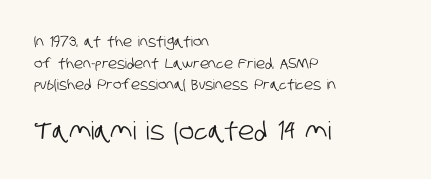
Q: Is the text underlined? A: No.
Q: How is the paragraph aligned? A: Left-aligned.
Q: Is the spacing between letters normal or unusually wide? A: Normal.
Q: Is the spacing between lines tight, normal or loose? A: Normal.
Q: Which block of text is set in a larger size, the first (top) or the second (bottom)? A: The second (bottom) one.
